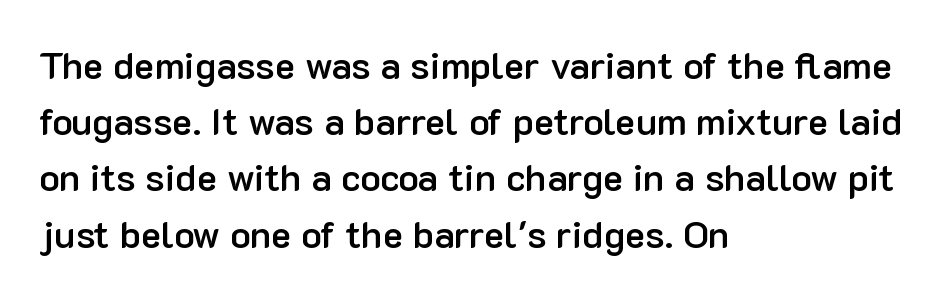
{"serif": "no", "italic": "no", "bold": "semi", "weight": "semibold", "width": "normal", "stroke_contrast": "low", "x_height": "medium", "monospaced": "no", "underline": "no", "align": "left", "line_spacing": "normal", "line_spacing_ratio": 1.48, "letter_spacing": "normal", "letter_spacing_em": 0.0, "glyph_px": 38}
